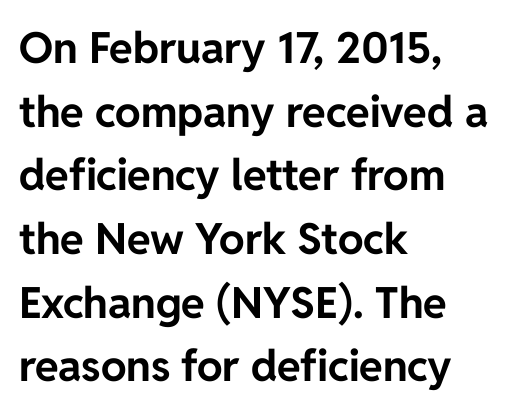
Q: Is the text bold? A: Yes.
Q: Is the text italic (slanted)? A: No, it is upright.
Q: Is the typeface a serif or a sans-serif typeface? A: Sans-serif.
Q: Is the text underlined? A: No.
Q: How is the paragraph aligned? A: Left-aligned.
Q: Is the spacing between letters normal or unusually wide? A: Normal.
Q: Is the spacing between lines tight, normal or loose? A: Normal.
Q: Width (condensed, normal, or wide)? A: Normal.
Q: Stroke contrast? A: Low.
Q: x-height? A: Medium.
Q: Monospaced? A: No.
